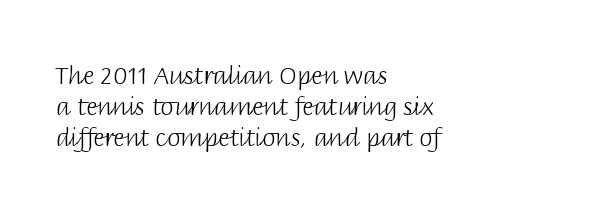
Q: Is the text bold? A: No.
Q: Is the text italic (slanted)? A: No, it is upright.
Q: Is the text underlined? A: No.
Q: How is the paragraph aligned? A: Left-aligned.
Q: Is the spacing between letters normal or unusually wide? A: Normal.
Q: Is the spacing between lines tight, normal or loose? A: Normal.
